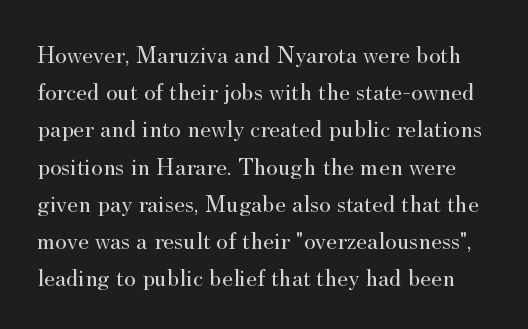
Q: Is the text bold? A: No.
Q: Is the text italic (slanted)? A: No, it is upright.
Q: Is the text underlined? A: No.
Q: Is the spacing between letters normal or unusually wide? A: Normal.
Q: Is the spacing between lines tight, normal or loose? A: Normal.
